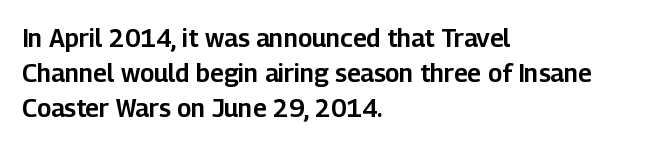
Q: Is the text italic (slanted)? A: No, it is upright.
Q: Is the text underlined? A: No.
Q: How is the paragraph aligned? A: Left-aligned.
Q: Is the spacing between letters normal or unusually wide? A: Normal.
Q: Is the spacing between lines tight, normal or loose? A: Normal.
